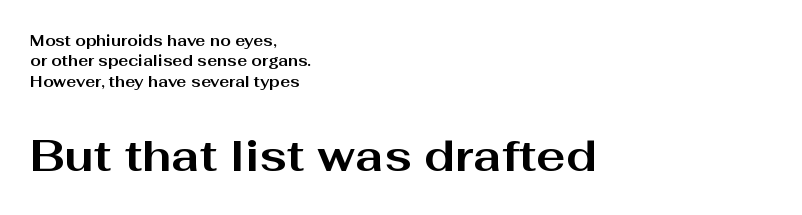
Italic: no, the glyphs are upright roman. A typesetter would label this face a sans. A clean baseline with only descenders dipping below it. Between one letter and the next there's only the usual sliver of space. Whoever set this chose a conventional vertical rhythm. Is the block centered? No — it sits flush against the left margin.
